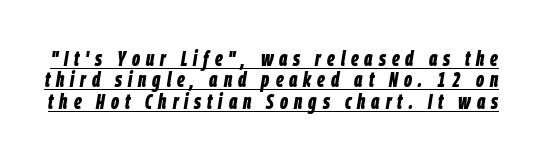
Q: Is the text bold? A: Yes.
Q: Is the text italic (slanted)? A: Yes, it leans right by about 9 degrees.
Q: Is the text underlined? A: Yes.
Q: Is the spacing between letters normal or unusually wide? A: Unusually wide.
Q: Is the spacing between lines tight, normal or loose? A: Tight.
